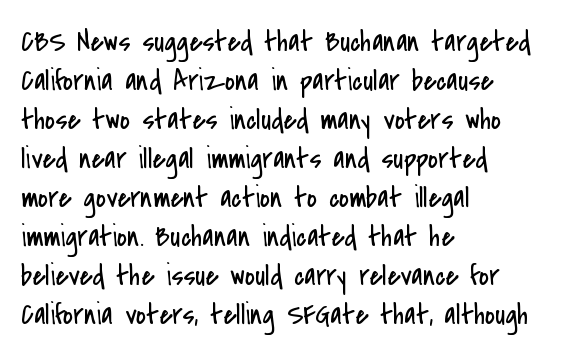
{"serif": "no", "italic": "no", "bold": "no", "weight": "regular", "width": "condensed", "stroke_contrast": "low", "x_height": "small", "monospaced": "no", "underline": "no", "align": "left", "line_spacing": "normal", "line_spacing_ratio": 1.3, "letter_spacing": "normal", "letter_spacing_em": 0.0, "glyph_px": 30}
